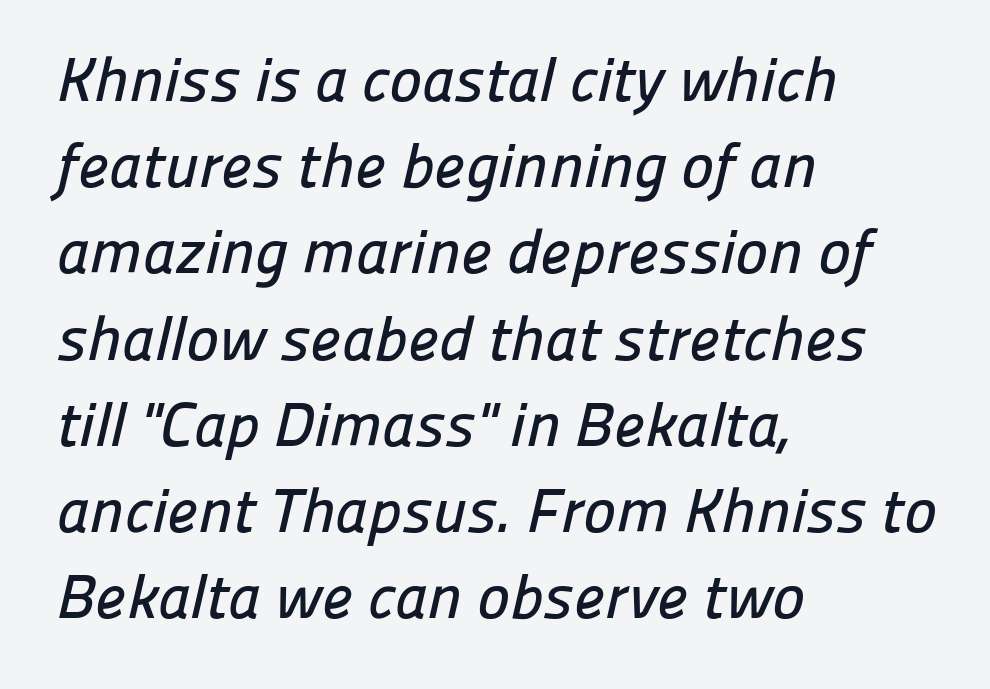
{"serif": "no", "width": "normal", "stroke_contrast": "low", "x_height": "medium", "monospaced": "no", "underline": "no", "align": "left", "line_spacing": "normal", "line_spacing_ratio": 1.39, "letter_spacing": "normal", "letter_spacing_em": 0.0, "glyph_px": 62}
